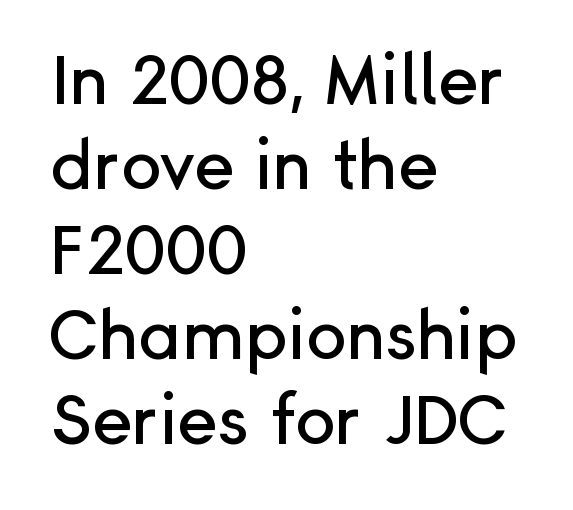
{"serif": "no", "italic": "no", "width": "normal", "stroke_contrast": "low", "x_height": "medium", "monospaced": "no", "underline": "no", "align": "left", "line_spacing": "normal", "line_spacing_ratio": 1.25, "letter_spacing": "normal", "letter_spacing_em": 0.0, "glyph_px": 68}
